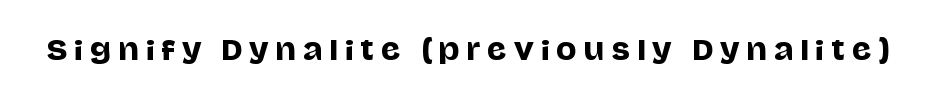
Underline: absent. Each word looks stretched out because of the extra space between its letters. Tall strokes in this sample are plumb rather than angled.
